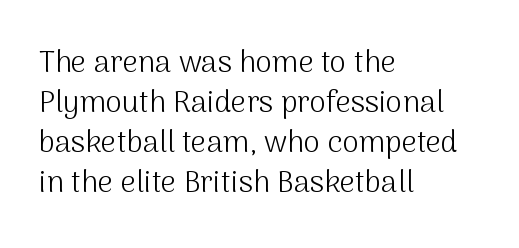
Q: Is the text bold? A: No.
Q: Is the text italic (slanted)? A: No, it is upright.
Q: Is the typeface a serif or a sans-serif typeface? A: Sans-serif.
Q: Is the text underlined? A: No.
Q: How is the paragraph aligned? A: Left-aligned.
Q: Is the spacing between letters normal or unusually wide? A: Normal.
Q: Is the spacing between lines tight, normal or loose? A: Normal.
Q: Width (condensed, normal, or wide)? A: Normal.
Q: Stroke contrast? A: Medium.
Q: x-height? A: Medium.
Q: Monospaced? A: No.
